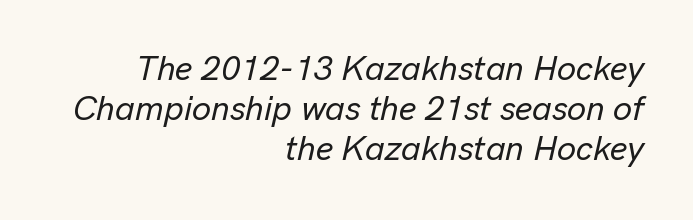
{"italic": "yes", "lean": "right", "slant_degrees": 13, "width": "normal", "stroke_contrast": "low", "x_height": "medium", "monospaced": "no", "underline": "no", "align": "right", "line_spacing_ratio": 1.17, "letter_spacing": "normal", "letter_spacing_em": 0.0, "glyph_px": 34}
